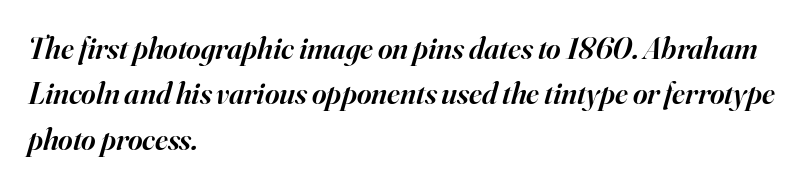
Q: Is the text bold? A: Semi-bold.
Q: Is the text italic (slanted)? A: Yes, it leans right by about 16 degrees.
Q: Is the typeface a serif or a sans-serif typeface? A: Serif.
Q: Is the text underlined? A: No.
Q: How is the paragraph aligned? A: Left-aligned.
Q: Is the spacing between letters normal or unusually wide? A: Normal.
Q: Is the spacing between lines tight, normal or loose? A: Normal.
Q: Width (condensed, normal, or wide)? A: Normal.
Q: Stroke contrast? A: High.
Q: x-height? A: Small.
Q: Monospaced? A: No.
